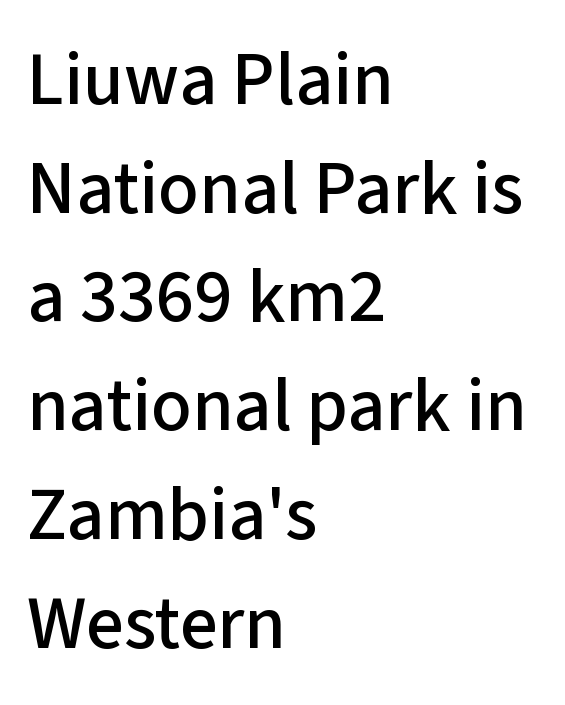
{"serif": "no", "italic": "no", "width": "normal", "stroke_contrast": "low", "x_height": "medium", "monospaced": "no", "underline": "no", "align": "left", "line_spacing": "normal", "line_spacing_ratio": 1.45, "letter_spacing": "normal", "letter_spacing_em": 0.0, "glyph_px": 75}
